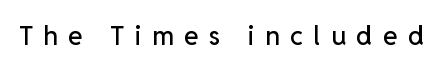
Q: Is the text italic (slanted)? A: No, it is upright.
Q: Is the text underlined? A: No.
Q: Is the spacing between letters normal or unusually wide? A: Unusually wide.
